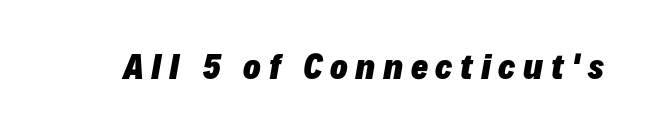
{"italic": "yes", "lean": "right", "slant_degrees": 10, "bold": "yes", "weight": "heavy", "width": "normal", "stroke_contrast": "low", "x_height": "medium", "monospaced": "no", "underline": "no", "letter_spacing": "wide", "letter_spacing_em": 0.24, "glyph_px": 32}
